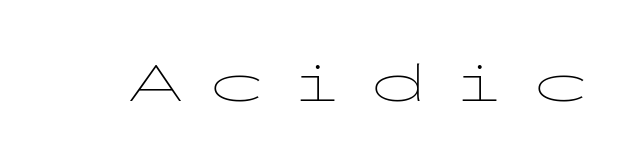
Q: Is the text bold? A: No.
Q: Is the text italic (slanted)? A: No, it is upright.
Q: Is the typeface a serif or a sans-serif typeface? A: Sans-serif.
Q: Is the text underlined? A: No.
Q: Is the spacing between letters normal or unusually wide? A: Unusually wide.
Q: Width (condensed, normal, or wide)? A: Wide.
Q: Stroke contrast? A: Low.
Q: x-height? A: Medium.
Q: Monospaced? A: Yes.
